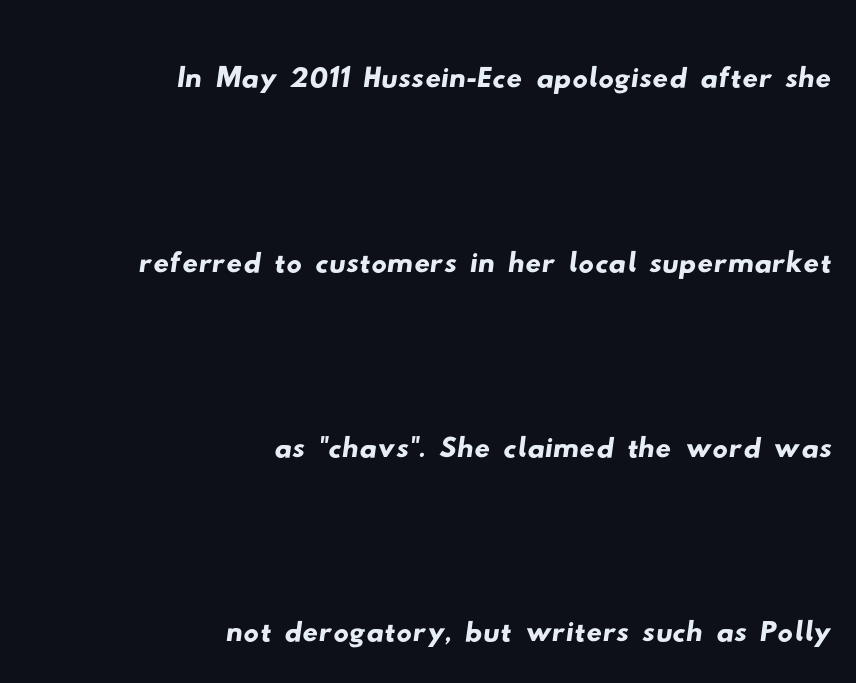
The image shows 77 px wide sans-serif type; set right-aligned, loose line spacing (2.4x), normal letter spacing, not underlined; low stroke contrast and a small x-height.
